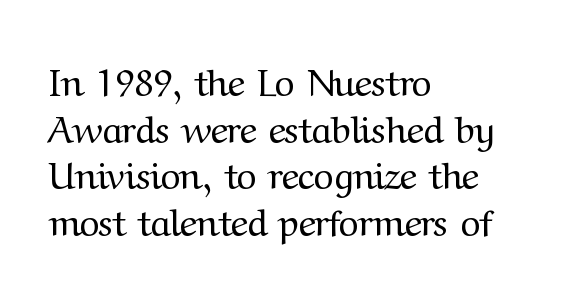
Q: Is the text bold? A: No.
Q: Is the text italic (slanted)? A: No, it is upright.
Q: Is the typeface a serif or a sans-serif typeface? A: Serif.
Q: Is the text underlined? A: No.
Q: How is the paragraph aligned? A: Left-aligned.
Q: Is the spacing between letters normal or unusually wide? A: Normal.
Q: Width (condensed, normal, or wide)? A: Normal.
Q: Stroke contrast? A: Medium.
Q: x-height? A: Medium.
Q: Monospaced? A: No.
